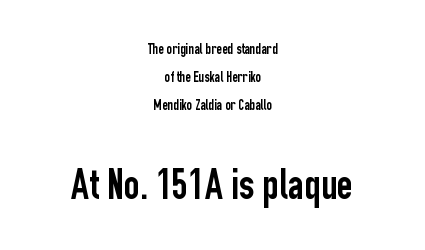
Does the lettering tilt? It doesn't — this is upright. A student would notice the bottom passage is typeset larger than what precedes it. The designer went with a sans here, leaving each stem footless. The letterforms sit shoulder to shoulder at normal distance.
